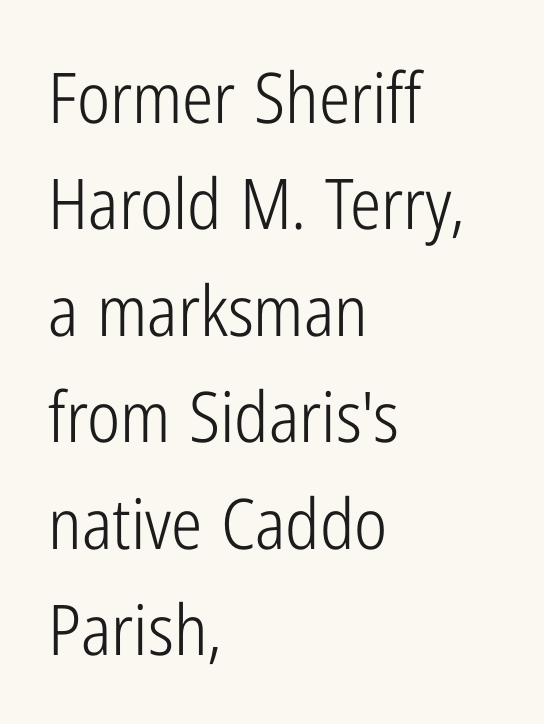
Q: Is the text bold? A: No.
Q: Is the text italic (slanted)? A: No, it is upright.
Q: Is the typeface a serif or a sans-serif typeface? A: Sans-serif.
Q: Is the text underlined? A: No.
Q: How is the paragraph aligned? A: Left-aligned.
Q: Is the spacing between letters normal or unusually wide? A: Normal.
Q: Is the spacing between lines tight, normal or loose? A: Normal.
Q: Width (condensed, normal, or wide)? A: Condensed.
Q: Stroke contrast? A: Low.
Q: x-height? A: Medium.
Q: Monospaced? A: No.
